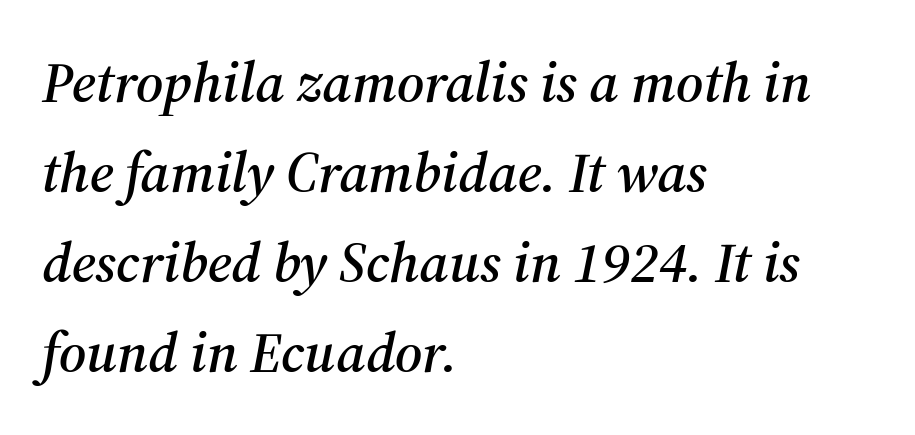
Q: Is the text italic (slanted)? A: Yes, it leans right by about 12 degrees.
Q: Is the typeface a serif or a sans-serif typeface? A: Serif.
Q: Is the text underlined? A: No.
Q: How is the paragraph aligned? A: Left-aligned.
Q: Is the spacing between letters normal or unusually wide? A: Normal.
Q: Is the spacing between lines tight, normal or loose? A: Normal.
Q: Width (condensed, normal, or wide)? A: Normal.
Q: Stroke contrast? A: Medium.
Q: x-height? A: Medium.
Q: Monospaced? A: No.
